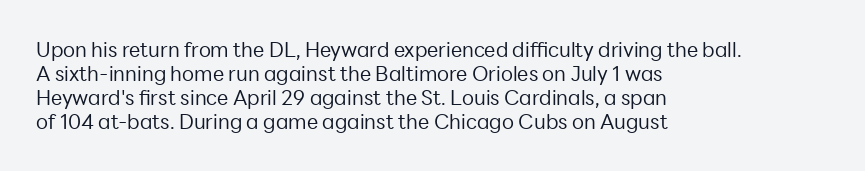
The image shows 20 px text type, upright; set left-aligned, line spacing 1.2x, normal letter spacing, not underlined.
